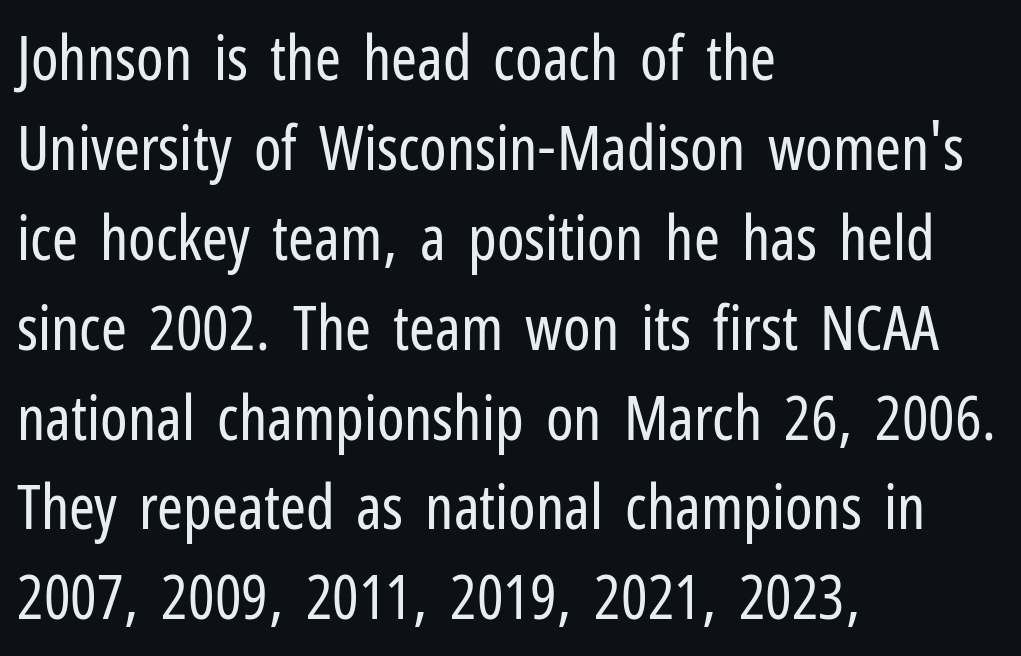
A light-to-regular cut is what we see here. Teacher's note: observe the even left margin — that is flush-left alignment. Anything drawn beneath the words? Only blank space. In terms of letterspacing, this is plain default setting. The rendering uses natural spacing where letterforms have individual widths. The font family rendered here belongs to the sans-serif group.
